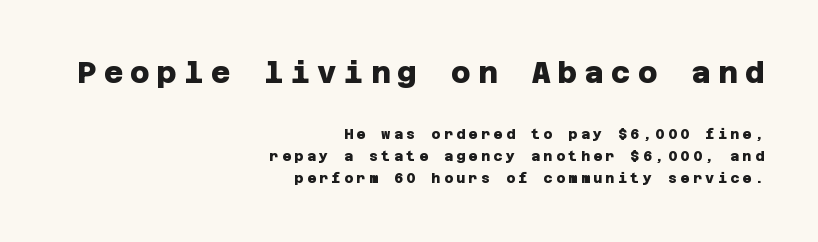
Q: Is the text bold? A: Yes.
Q: Is the typeface a serif or a sans-serif typeface? A: Sans-serif.
Q: Is the text underlined? A: No.
Q: How is the paragraph aligned? A: Right-aligned.
Q: Is the spacing between letters normal or unusually wide? A: Unusually wide.
Q: Is the spacing between lines tight, normal or loose? A: Normal.
Q: Which block of text is set in a larger size, the first (top) or the second (bottom)? A: The first (top) one.
Q: Width (condensed, normal, or wide)? A: Normal.
Q: Stroke contrast? A: Low.
Q: x-height? A: Large.
